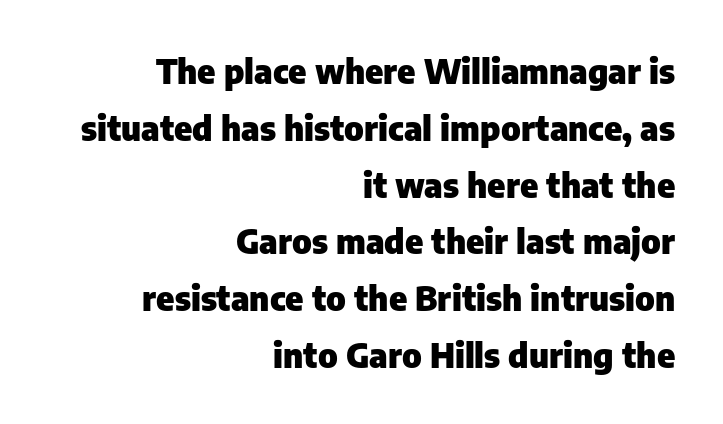
Q: Is the text bold? A: Yes.
Q: Is the text italic (slanted)? A: No, it is upright.
Q: Is the typeface a serif or a sans-serif typeface? A: Sans-serif.
Q: Is the text underlined? A: No.
Q: How is the paragraph aligned? A: Right-aligned.
Q: Is the spacing between letters normal or unusually wide? A: Normal.
Q: Is the spacing between lines tight, normal or loose? A: Normal.
Q: Width (condensed, normal, or wide)? A: Normal.
Q: Stroke contrast? A: Low.
Q: x-height? A: Medium.
Q: Monospaced? A: No.
